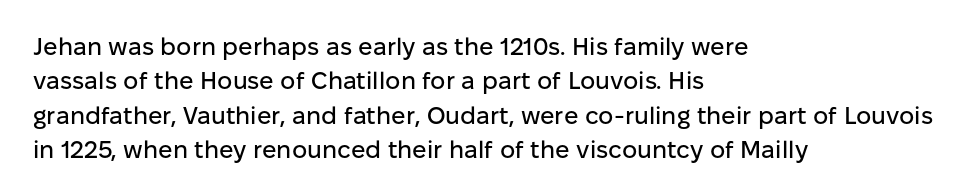
The rows are spaced the way most documents space them. Italic: no, the glyphs are upright roman. Reading down the block, your eye returns to a fixed left position each line. The words here are not underlined. Nothing unusual about the tracking: characters are spaced as the font intends.
